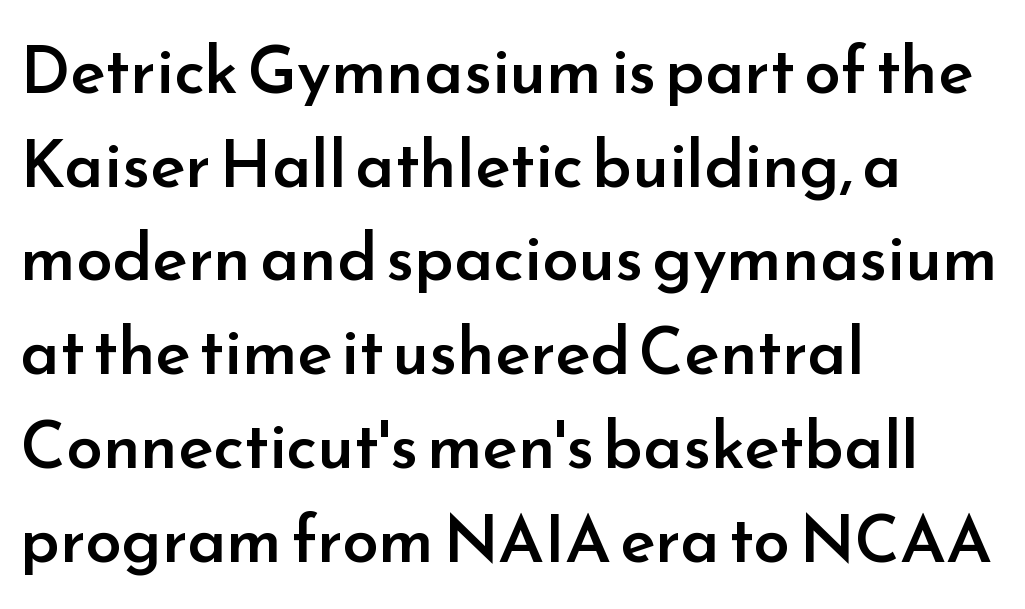
{"serif": "no", "italic": "no", "bold": "semi", "weight": "semibold", "width": "normal", "stroke_contrast": "low", "x_height": "small", "monospaced": "no", "underline": "no", "align": "left", "line_spacing": "normal", "line_spacing_ratio": 1.42, "letter_spacing": "normal", "letter_spacing_em": 0.0, "glyph_px": 66}
